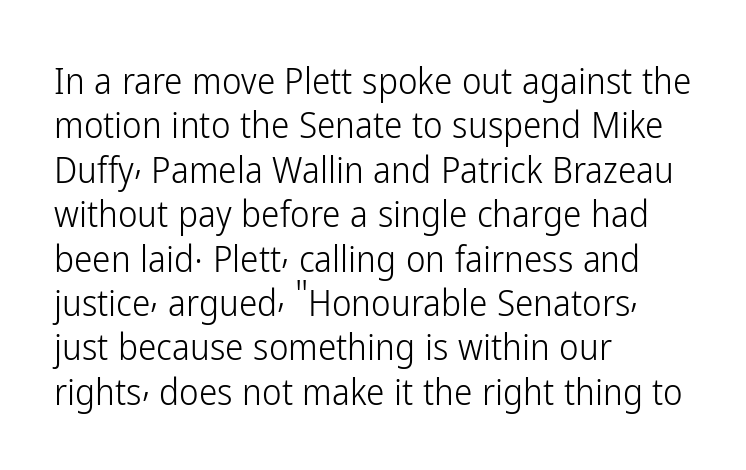
The font's upright variant was chosen for this text. Horizontally, the lines are justified to the leading edge only. Spacing verdict: proportional, widths tailored to each character. Only glyphs here, with clear space below each row. Default kerning and tracking; the words read as compact shapes.
